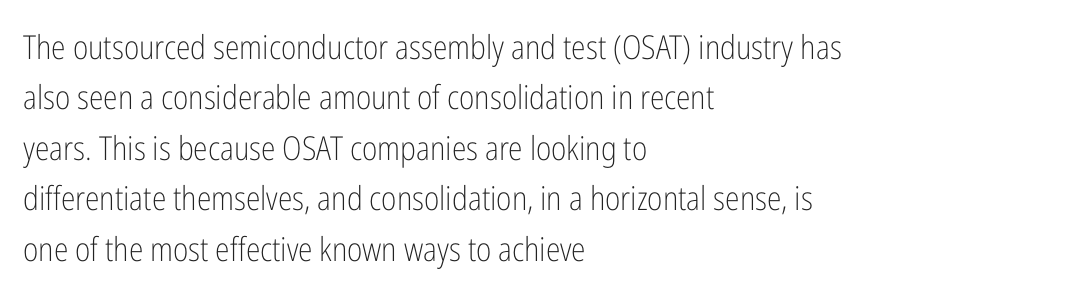
Counters stay open thanks to moderate or lighter strokes. Tracking here is standard; glyphs follow each other at the usual distance. Note the varied advance widths — an 'i' is clearly narrower than an 'm'. A bare baseline throughout the passage. Casual observation: everything's shoved over to the left.
